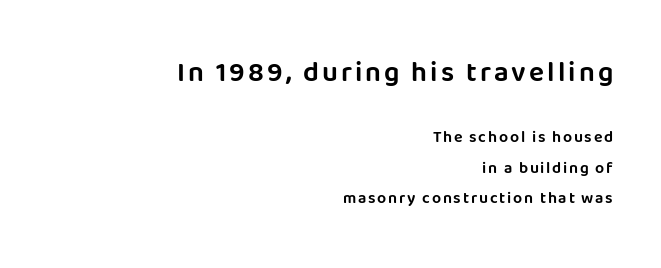
Horizontal alignment here is rightward, an uncommon choice for prose. Of the two passages, the one on top uses the larger point size. Examine the stroke ends and you'll find no serifs. Note the varied advance widths — an 'i' is clearly narrower than an 'm'. Plain, unruled lines of type.
